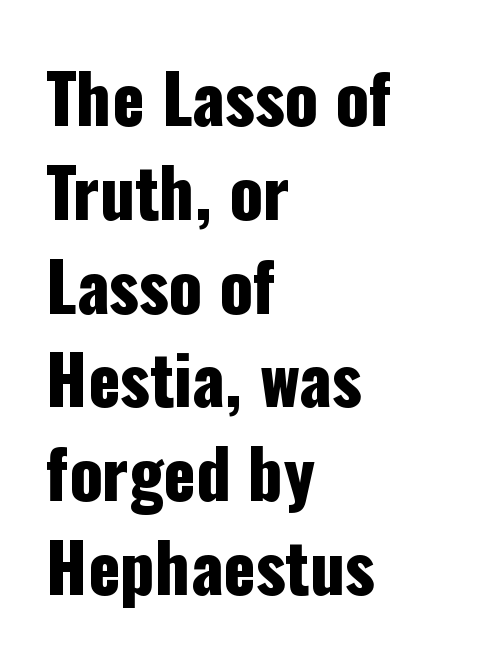
{"serif": "no", "italic": "no", "width": "condensed", "stroke_contrast": "low", "x_height": "medium", "monospaced": "no", "underline": "no", "align": "left", "line_spacing": "normal", "line_spacing_ratio": 1.4, "letter_spacing": "normal", "letter_spacing_em": 0.0, "glyph_px": 67}
